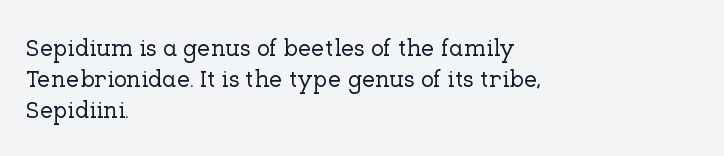
The image shows 24 px text type, upright; set left-aligned, normal line spacing (1.3x), normal letter spacing, not underlined.
